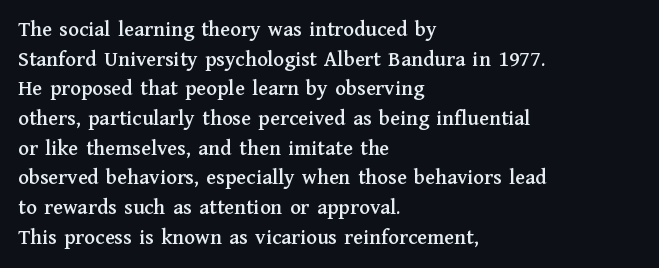
The image shows 22 px text type, upright; set left-aligned, normal line spacing (1.35x), normal letter spacing, not underlined.
